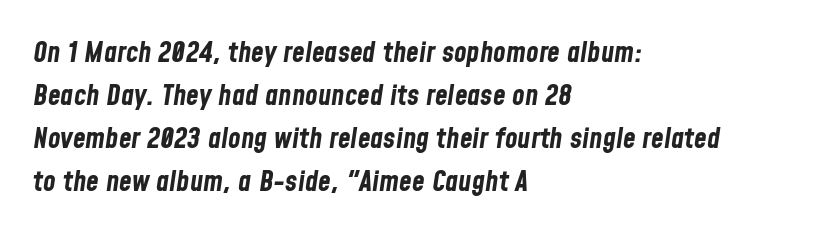
{"italic": "yes", "lean": "right", "slant_degrees": 8, "bold": "yes", "weight": "bold", "width": "condensed", "stroke_contrast": "low", "x_height": "medium", "monospaced": "no", "underline": "no", "align": "left", "line_spacing": "normal", "line_spacing_ratio": 1.48, "letter_spacing": "normal", "letter_spacing_em": 0.0, "glyph_px": 29}
